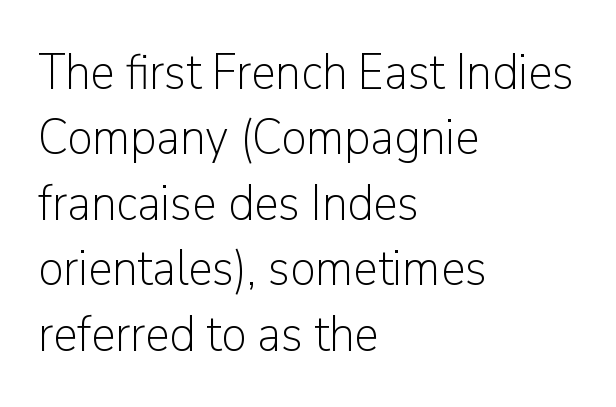
{"serif": "no", "italic": "no", "bold": "no", "weight": "light", "width": "normal", "stroke_contrast": "low", "x_height": "medium", "monospaced": "no", "underline": "no", "align": "left", "line_spacing": "normal", "line_spacing_ratio": 1.31, "letter_spacing": "normal", "letter_spacing_em": 0.0, "glyph_px": 50}
